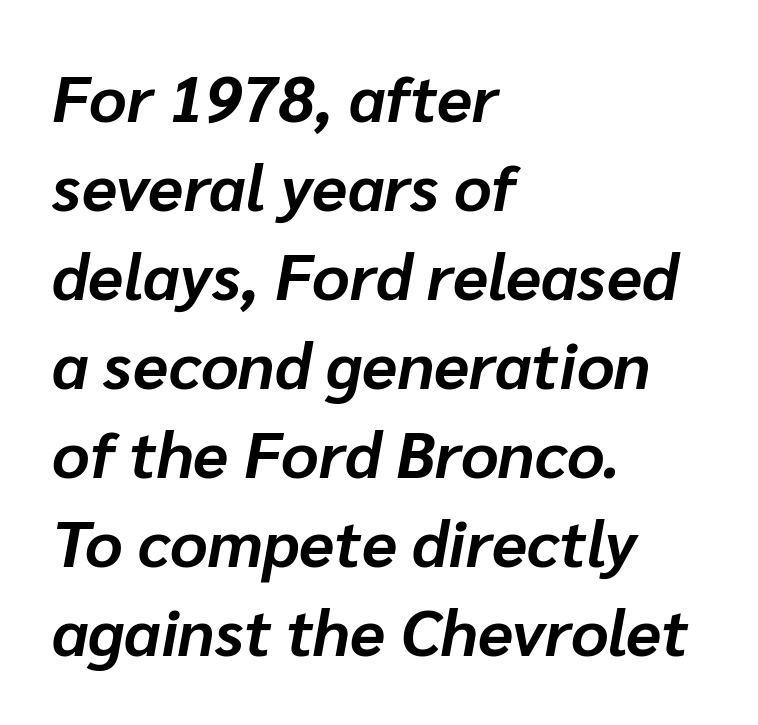
How would I describe the line gaps? Plain and ordinary. The font's italic variant was chosen for this text. This rendering leaves character spacing at its baseline value. Each letter keeps its own natural width here, so spacing adapts to shape. Does the copy run flush right? No — it runs flush left. Each glyph is drawn with heavy, bold strokes.
